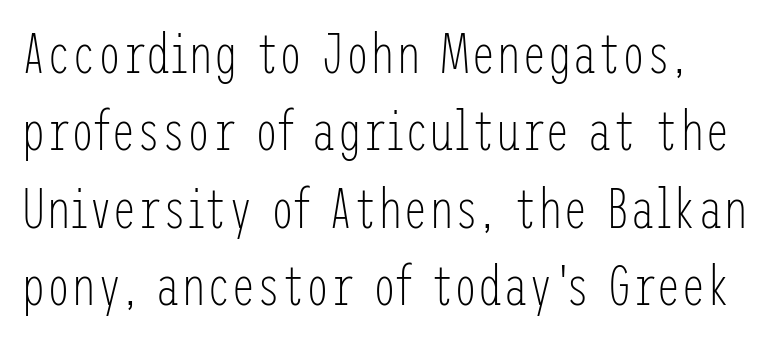
{"serif": "no", "italic": "no", "bold": "no", "weight": "light", "width": "condensed", "stroke_contrast": "low", "x_height": "medium", "underline": "no", "line_spacing": "normal", "line_spacing_ratio": 1.38, "letter_spacing": "normal", "letter_spacing_em": 0.0, "glyph_px": 56}
